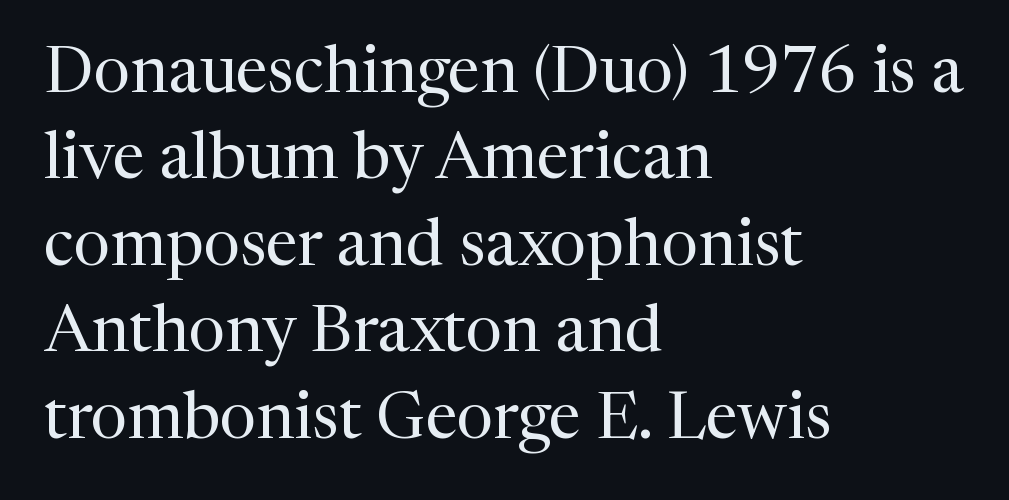
The image shows 65 px regular-weight serif type, upright; set left-aligned, normal line spacing (1.33x), normal letter spacing, not underlined; medium stroke contrast and a medium x-height.
